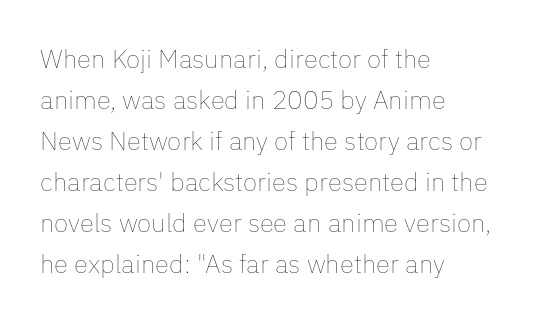
{"italic": "no", "bold": "no", "underline": "no", "align": "left", "line_spacing": "normal", "line_spacing_ratio": 1.58, "letter_spacing": "normal", "letter_spacing_em": 0.0, "glyph_px": 26}
